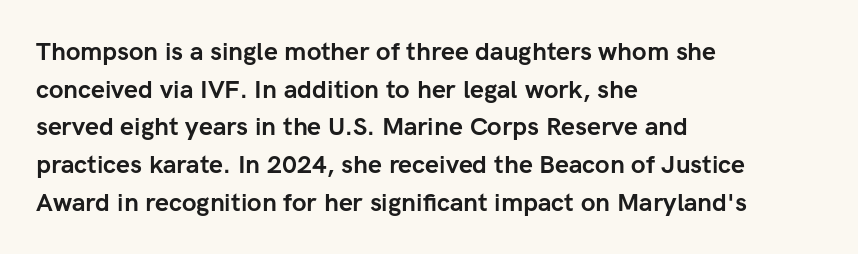
The image shows 25 px bold type, upright; set left-aligned, normal line spacing (1.51x), normal letter spacing, not underlined.
